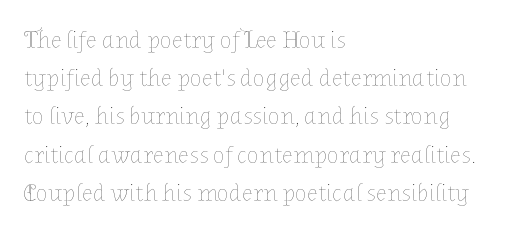
{"italic": "no", "bold": "no", "underline": "no", "align": "left", "line_spacing": "normal", "line_spacing_ratio": 1.53, "letter_spacing": "normal", "letter_spacing_em": 0.0, "glyph_px": 25}
